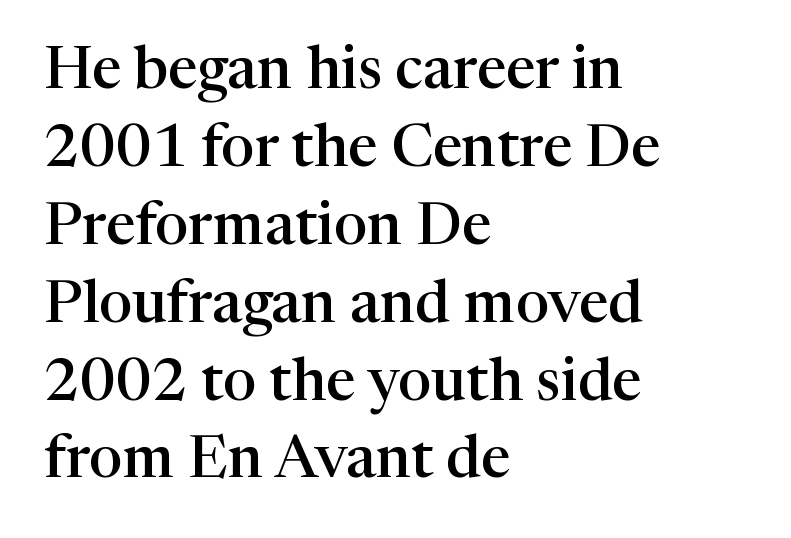
This is serif lettering, the kind often seen in printed books. Clear beneath every line of the passage. Emphasis by weight is partial: semibold. Does extra space separate the letters? No, they use regular spacing. These lines are set flush left with a ragged right edge.
